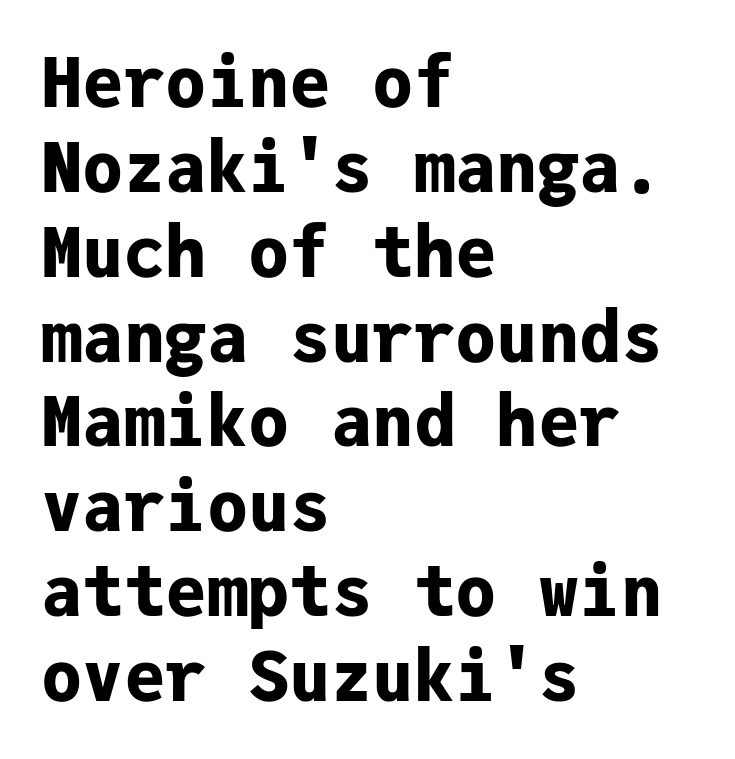
The image shows 69 px bold sans-serif type, upright, monospaced; set left-aligned, line spacing 1.23x, normal letter spacing, not underlined; low stroke contrast and a medium x-height.
